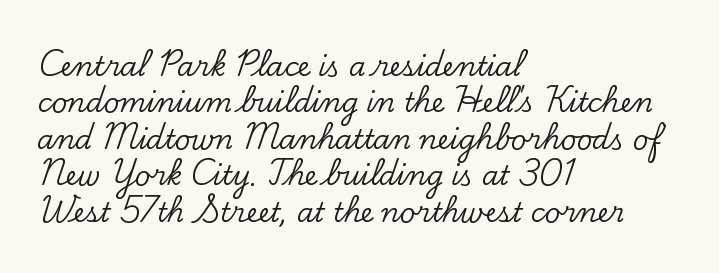
Tracking value appears to be zero — textbook default spacing. A clean baseline with only descenders dipping below it. Is the block centered? No — it sits flush against the left margin. Notice how descenders clear the ascenders below comfortably — that's standard leading.
